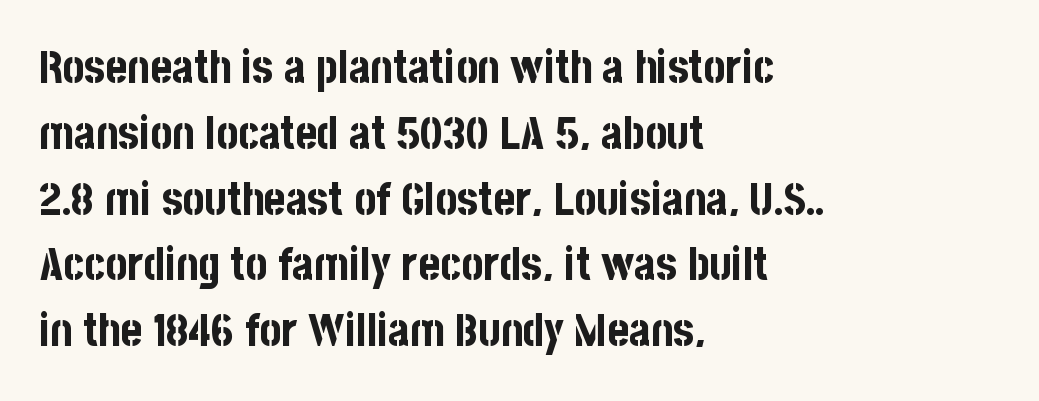
The image shows 46 px bold, condensed sans-serif type, upright; set left-aligned, normal line spacing (1.43x), normal letter spacing, not underlined; low stroke contrast and a large x-height.
